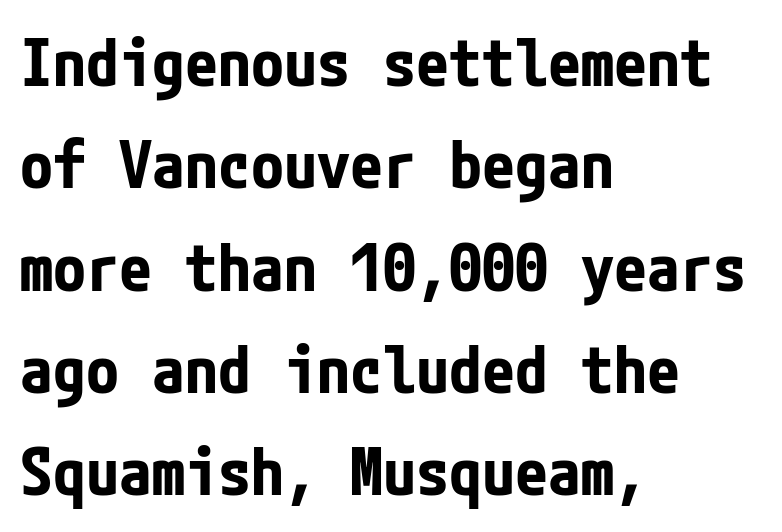
Q: Is the text bold? A: Yes.
Q: Is the text italic (slanted)? A: No, it is upright.
Q: Is the typeface a serif or a sans-serif typeface? A: Sans-serif.
Q: Is the text underlined? A: No.
Q: How is the paragraph aligned? A: Left-aligned.
Q: Is the spacing between letters normal or unusually wide? A: Normal.
Q: Is the spacing between lines tight, normal or loose? A: Normal.
Q: Width (condensed, normal, or wide)? A: Condensed.
Q: Stroke contrast? A: Low.
Q: x-height? A: Medium.
